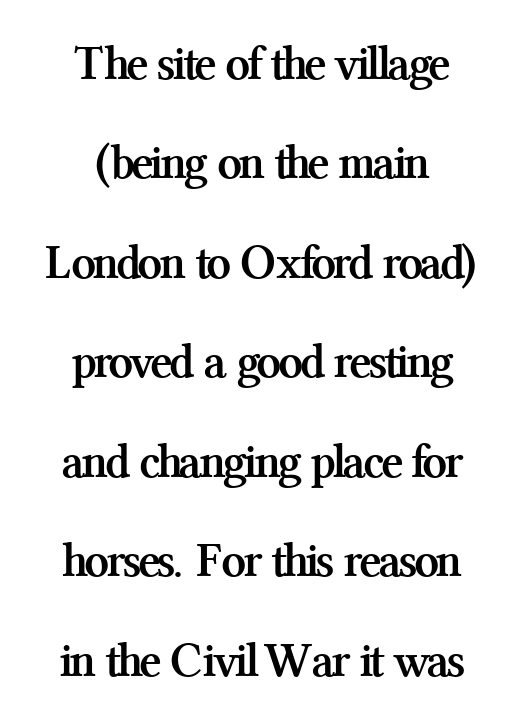
The image shows 49 px semibold serif type, upright; set loose line spacing (2.03x), normal letter spacing, not underlined; medium stroke contrast and a medium x-height.
